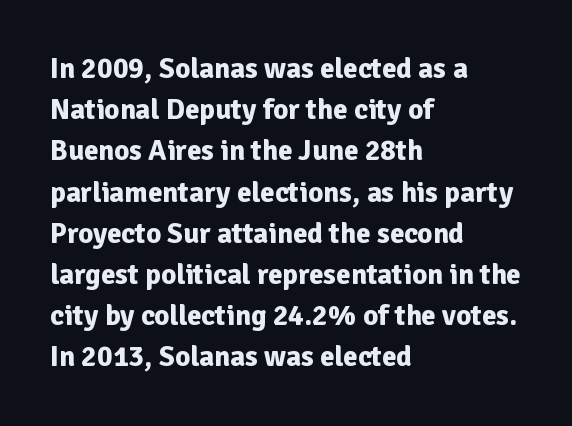
Q: Is the text bold? A: Yes.
Q: Is the text italic (slanted)? A: No, it is upright.
Q: Is the typeface a serif or a sans-serif typeface? A: Sans-serif.
Q: Is the text underlined? A: No.
Q: How is the paragraph aligned? A: Left-aligned.
Q: Is the spacing between letters normal or unusually wide? A: Normal.
Q: Is the spacing between lines tight, normal or loose? A: Normal.
Q: Width (condensed, normal, or wide)? A: Normal.
Q: Stroke contrast? A: Low.
Q: x-height? A: Medium.
Q: Monospaced? A: No.
